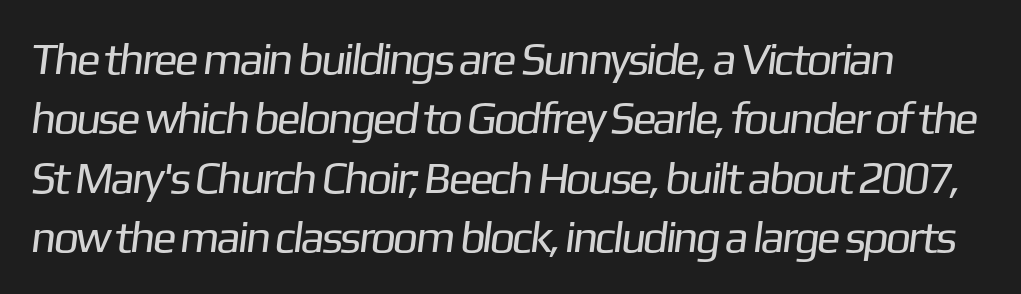
{"serif": "no", "bold": "no", "weight": "regular", "width": "normal", "stroke_contrast": "low", "x_height": "medium", "monospaced": "no", "underline": "no", "align": "left", "line_spacing": "normal", "line_spacing_ratio": 1.32, "letter_spacing": "normal", "letter_spacing_em": 0.0, "glyph_px": 45}
